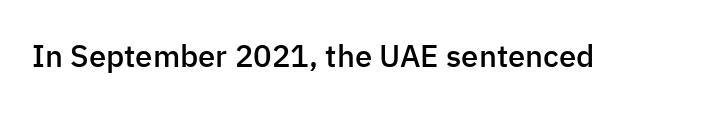
The space directly below the letters is spotless. The letters advance in unequal steps, a hallmark of proportional type. Look at the stroke-to-counter ratio: somewhat heavy, a semibold. Glyph-to-glyph distance matches everyday printed text.
